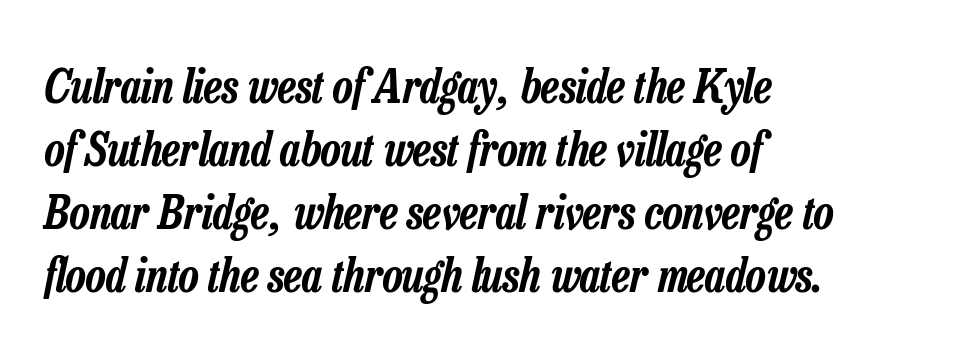
The text carries the slant typical of an italic or oblique font. Interline gaps are of average width in this sample. The passage shown is typed in a proportional face where columns would drift. The paragraph has a hard left edge and a soft right edge.
